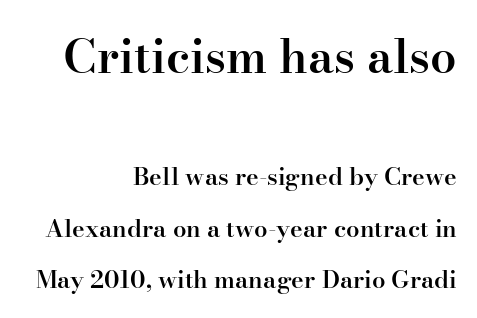
{"serif": "yes", "italic": "no", "bold": "semi", "weight": "semibold", "width": "normal", "stroke_contrast": "high", "x_height": "small", "monospaced": "no", "underline": "no", "align": "right", "line_spacing": "loose", "line_spacing_ratio": 2.14, "letter_spacing": "normal", "letter_spacing_em": 0.0, "larger_block": "first", "size_ratio": 1.96, "glyph_px": 47}
